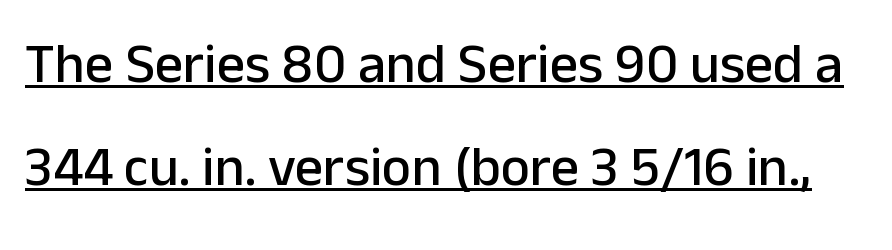
In terms of letterform style, serifs are entirely absent. Every stem runs plumb, perpendicular to the baseline. The typesetter has applied underlining to the passage shown. Glyph-to-glyph distance matches everyday printed text.
